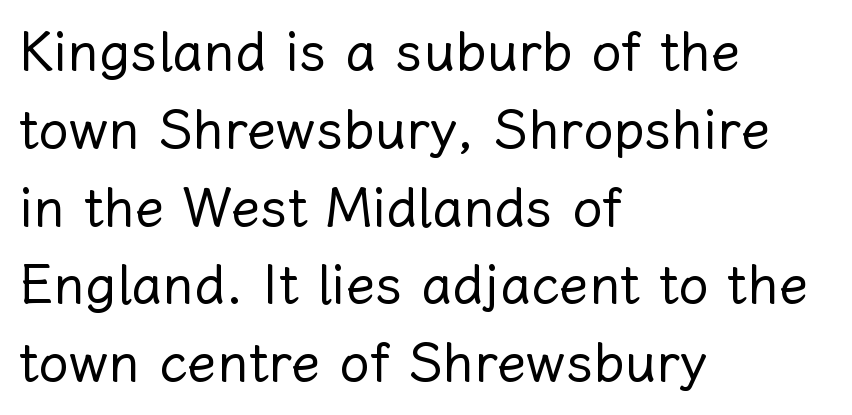
No word sits above an underline. Look at the tracking — it's just the regular setting, nothing added. Counters stay open thanks to moderate or lighter strokes. The passage shown stacks its lines at a standard gap. Varying glyph widths throughout — classic text-font behaviour.
